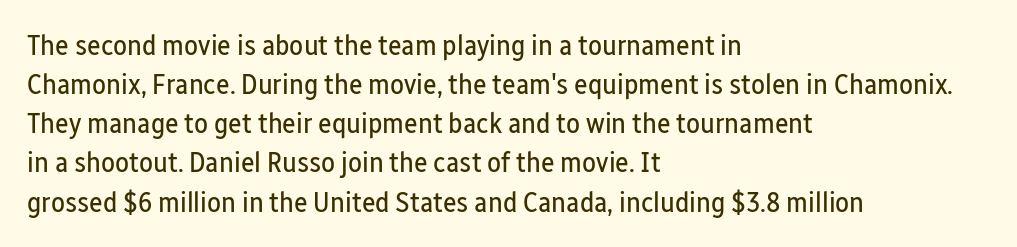
The type is set solid horizontally, with unmodified tracking. The strokes are not fattened; the text isn't bold. Examine the stroke ends and you'll find no serifs. Note the varied advance widths — an 'i' is clearly narrower than an 'm'. Glance below the letters and you will spot only blank space.
